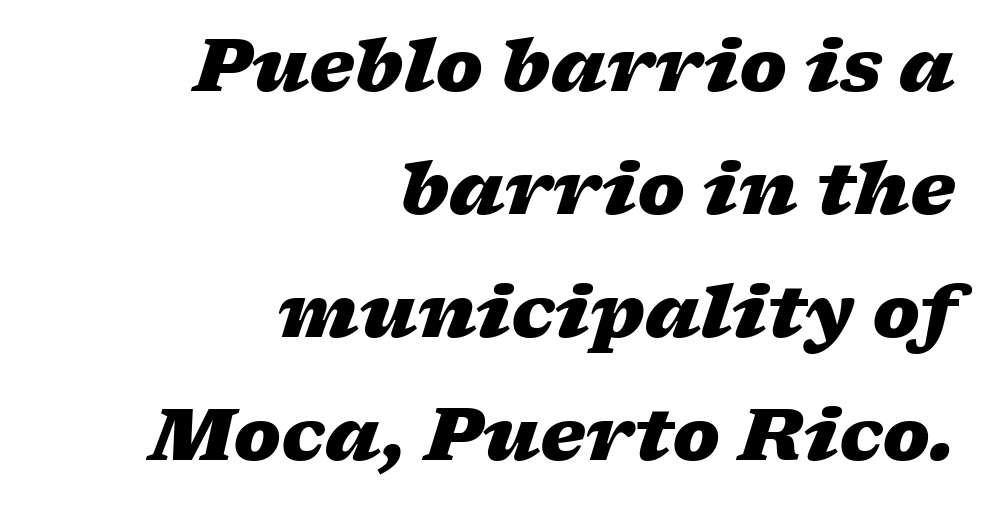
The image shows 72 px heavy, wide type, italic (leaning right); set right-aligned, line spacing 1.71x, normal letter spacing, not underlined; low stroke contrast and a medium x-height.
